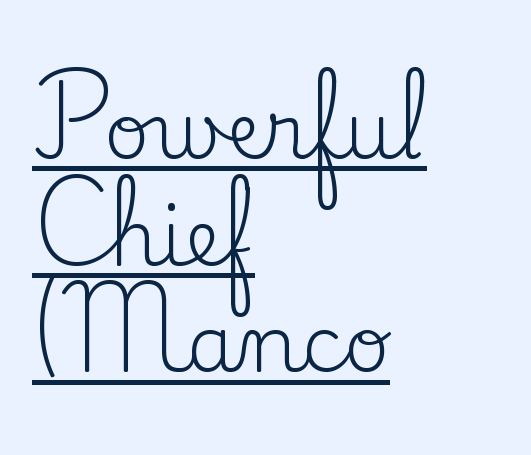
{"italic": "no", "bold": "no", "weight": "regular", "width": "normal", "stroke_contrast": "low", "x_height": "small", "monospaced": "no", "underline": "yes", "align": "left", "line_spacing": "normal", "line_spacing_ratio": 1.35, "letter_spacing": "normal", "letter_spacing_em": 0.0, "glyph_px": 79}
